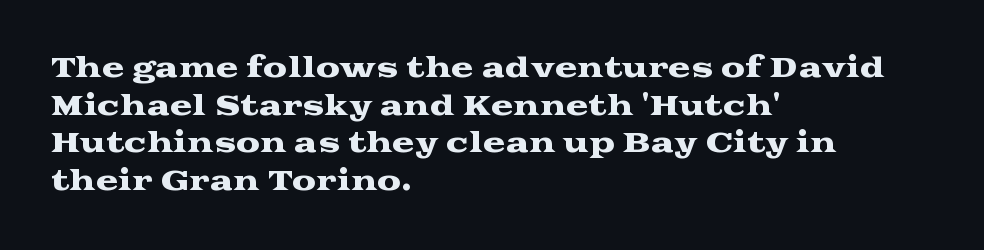
The image shows 27 px text type, upright; set left-aligned, normal line spacing (1.39x), normal letter spacing, not underlined.
